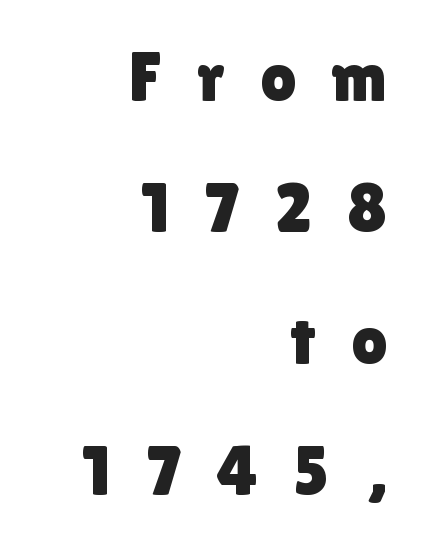
The image shows 71 px sans-serif type, upright; set right-aligned, line spacing 1.85x, unusually wide letter spacing (+0.49 em), not underlined; low stroke contrast and a medium x-height.
